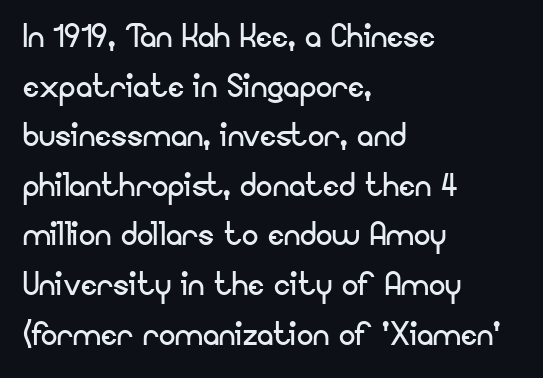
{"serif": "no", "italic": "no", "bold": "no", "weight": "regular", "width": "normal", "stroke_contrast": "low", "x_height": "small", "monospaced": "no", "underline": "no", "align": "left", "line_spacing_ratio": 1.21, "letter_spacing": "normal", "letter_spacing_em": 0.0, "glyph_px": 41}
